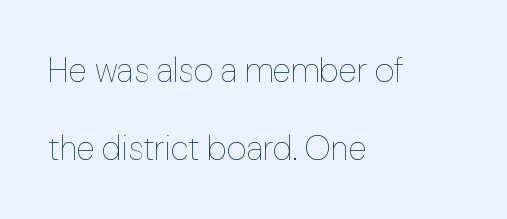
Q: Is the text bold? A: No.
Q: Is the text italic (slanted)? A: No, it is upright.
Q: Is the text underlined? A: No.
Q: How is the paragraph aligned? A: Left-aligned.
Q: Is the spacing between letters normal or unusually wide? A: Normal.
Q: Is the spacing between lines tight, normal or loose? A: Loose.
Q: Width (condensed, normal, or wide)? A: Normal.
Q: Stroke contrast? A: Low.
Q: x-height? A: Medium.
Q: Monospaced? A: No.
